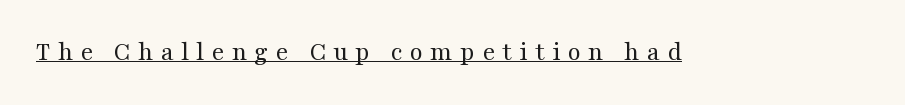
The image shows 27 px text type, upright; set unusually wide letter spacing (+0.27 em), underlined.
